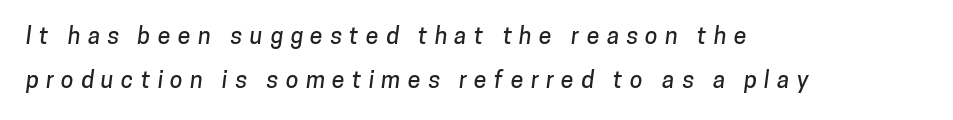
{"underline": "no", "align": "left", "line_spacing": "loose", "line_spacing_ratio": 1.9, "letter_spacing": "wide", "letter_spacing_em": 0.32, "glyph_px": 23}
